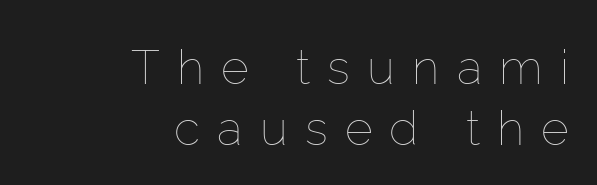
Spacing verdict: proportional, widths tailored to each character. Do the letters lean? They stand straight. Leftover space on each line is placed entirely before the opening word. The rows are spaced the way most documents space them.
